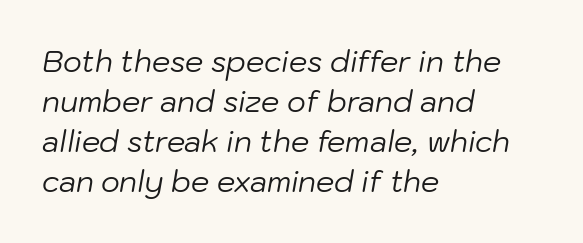
{"italic": "yes", "lean": "right", "slant_degrees": 10, "bold": "no", "weight": "regular", "width": "normal", "stroke_contrast": "low", "x_height": "medium", "monospaced": "no", "underline": "no", "align": "left", "line_spacing": "normal", "line_spacing_ratio": 1.38, "letter_spacing": "normal", "letter_spacing_em": 0.0, "glyph_px": 29}
